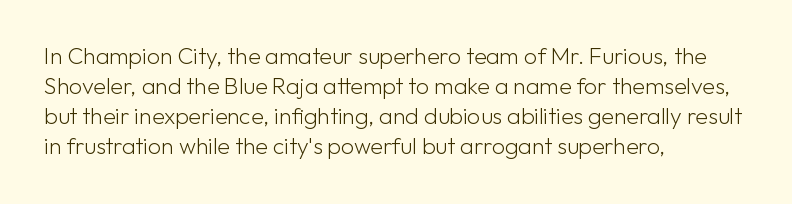
Q: Is the text bold? A: No.
Q: Is the text italic (slanted)? A: No, it is upright.
Q: Is the text underlined? A: No.
Q: How is the paragraph aligned? A: Left-aligned.
Q: Is the spacing between letters normal or unusually wide? A: Normal.
Q: Is the spacing between lines tight, normal or loose? A: Normal.
